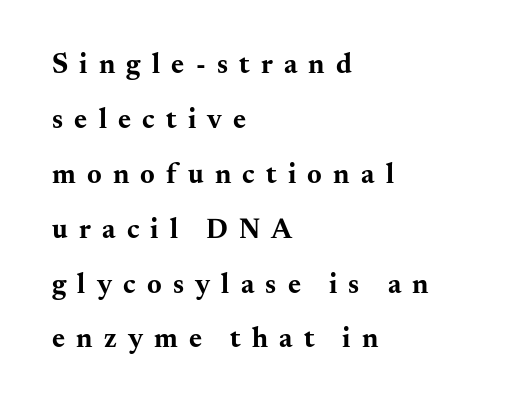
Q: Is the text bold? A: Yes.
Q: Is the text italic (slanted)? A: No, it is upright.
Q: Is the typeface a serif or a sans-serif typeface? A: Serif.
Q: Is the text underlined? A: No.
Q: How is the paragraph aligned? A: Left-aligned.
Q: Is the spacing between letters normal or unusually wide? A: Unusually wide.
Q: Is the spacing between lines tight, normal or loose? A: Loose.
Q: Width (condensed, normal, or wide)? A: Wide.
Q: Stroke contrast? A: Medium.
Q: x-height? A: Small.
Q: Monospaced? A: No.
